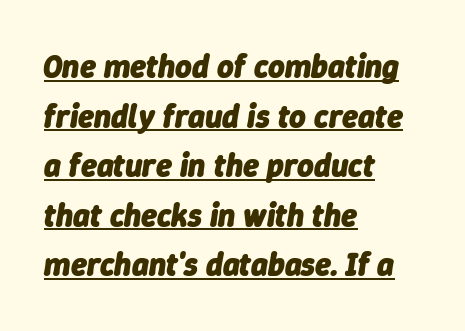
{"italic": "yes", "lean": "right", "slant_degrees": 9, "bold": "yes", "weight": "heavy", "width": "normal", "stroke_contrast": "low", "x_height": "medium", "monospaced": "no", "underline": "yes", "align": "left", "line_spacing": "normal", "line_spacing_ratio": 1.55, "letter_spacing": "normal", "letter_spacing_em": 0.0, "glyph_px": 32}
